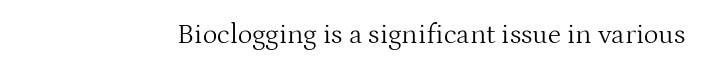
{"serif": "yes", "italic": "no", "bold": "no", "weight": "light", "width": "normal", "stroke_contrast": "medium", "x_height": "medium", "monospaced": "no", "underline": "no", "letter_spacing": "normal", "letter_spacing_em": 0.0, "glyph_px": 28}
